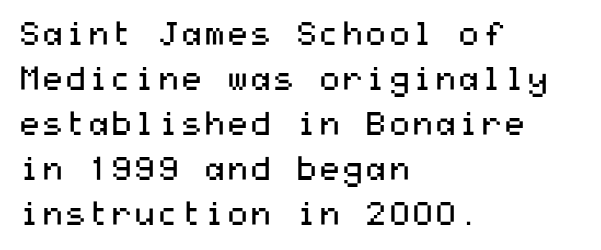
Layout note: lines flush left. In terms of letterspacing, this is plain default setting. Every stem runs plumb, perpendicular to the baseline. Underlining? Definitely not there. The face looks like a standard text weight, possibly lighter. The lines sit at an ordinary, default distance from one another.
